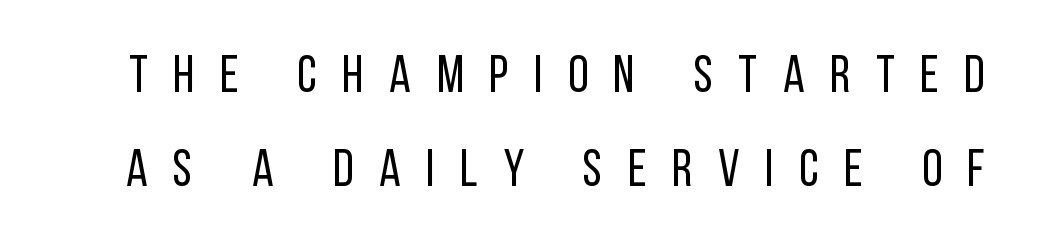
The image shows 52 px regular-weight, condensed sans-serif type, upright; set line spacing 1.8x, unusually wide letter spacing (+0.49 em), not underlined; low stroke contrast and a large x-height.
